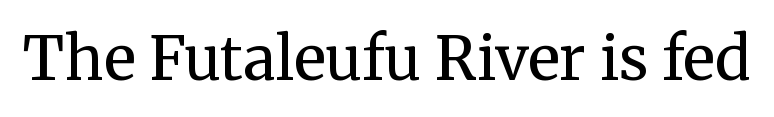
The image shows 60 px regular-weight serif type, upright; set normal letter spacing, not underlined; medium stroke contrast and a medium x-height.
